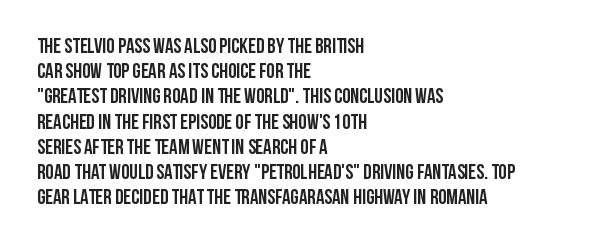
The image shows 21 px bold type, upright; set left-aligned, line spacing 1.2x, normal letter spacing, not underlined.
